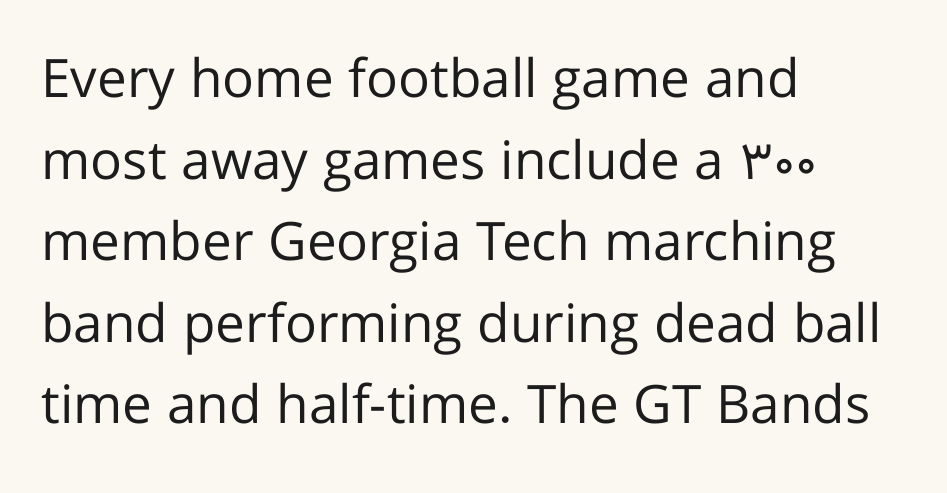
Only glyphs here, with clear space below each row. Type style note: lacks serifs. Where is the straight margin? On the left. Is this a fixed-width face? No — the glyphs have proportional, varying widths.
